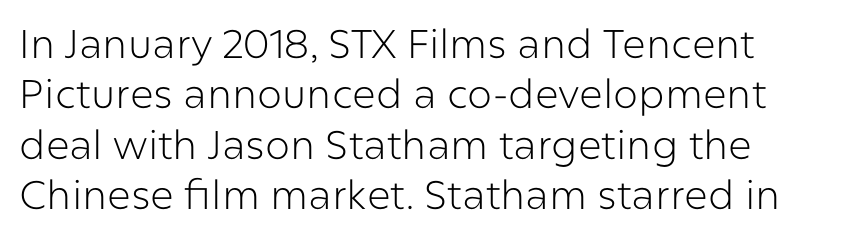
{"serif": "no", "italic": "no", "bold": "no", "weight": "light", "width": "normal", "stroke_contrast": "low", "x_height": "medium", "monospaced": "no", "underline": "no", "align": "left", "line_spacing": "normal", "line_spacing_ratio": 1.26, "letter_spacing": "normal", "letter_spacing_em": 0.0, "glyph_px": 40}
